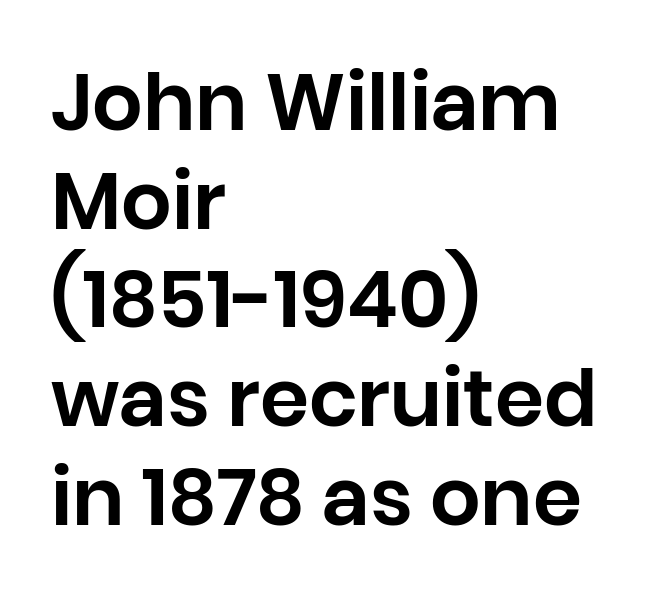
{"serif": "no", "italic": "no", "width": "normal", "stroke_contrast": "low", "x_height": "large", "monospaced": "no", "underline": "no", "align": "left", "line_spacing": "normal", "line_spacing_ratio": 1.25, "letter_spacing": "normal", "letter_spacing_em": 0.0, "glyph_px": 79}
